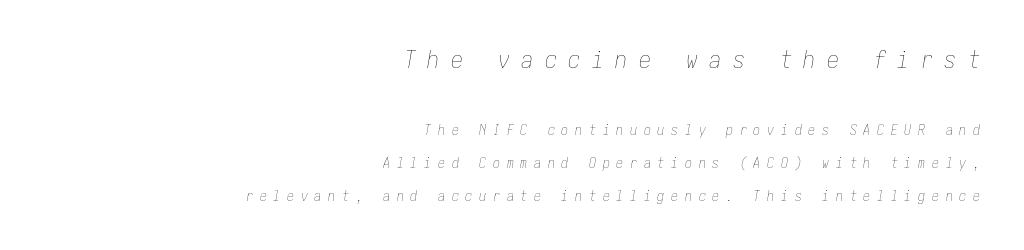
{"italic": "yes", "lean": "right", "slant_degrees": 10, "bold": "no", "underline": "no", "align": "right", "line_spacing": "loose", "line_spacing_ratio": 2.39, "letter_spacing": "wide", "letter_spacing_em": 0.48, "larger_block": "first", "size_ratio": 1.71, "glyph_px": 24}
